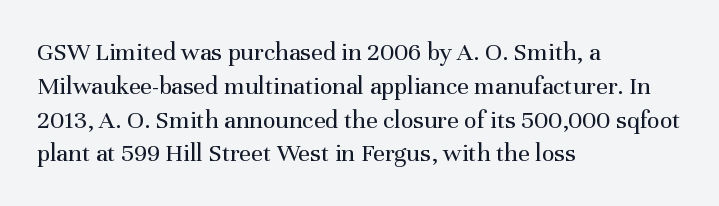
Descenders are the only things crossing below the line. Vertical strokes here are truly vertical. Compared with typical paragraphs, the rows here are spaced about the same. The setting favours the left margin, as ordinary paragraphs usually do.
